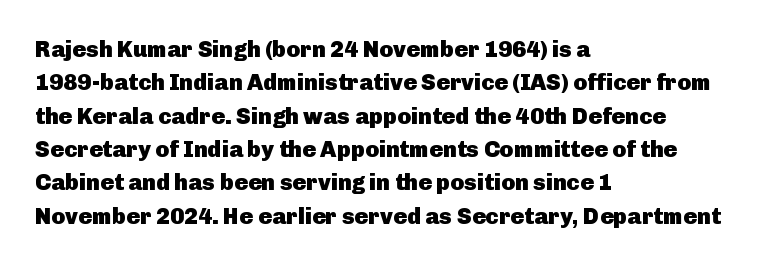
{"italic": "no", "bold": "yes", "underline": "no", "align": "left", "line_spacing": "normal", "line_spacing_ratio": 1.45, "letter_spacing": "normal", "letter_spacing_em": 0.0, "glyph_px": 23}
